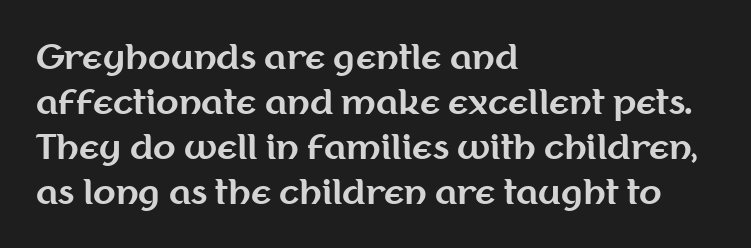
The image shows 33 px bold sans-serif type, upright; set left-aligned, normal line spacing (1.36x), normal letter spacing, not underlined; medium stroke contrast and a medium x-height.
